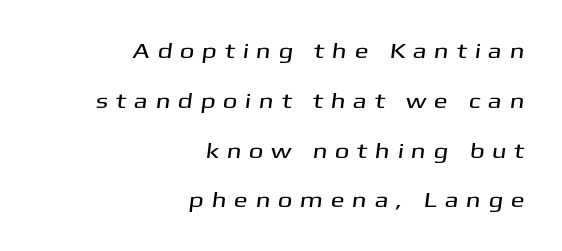
{"underline": "no", "align": "right", "line_spacing": "loose", "line_spacing_ratio": 2.37, "letter_spacing": "wide", "letter_spacing_em": 0.35, "glyph_px": 21}
